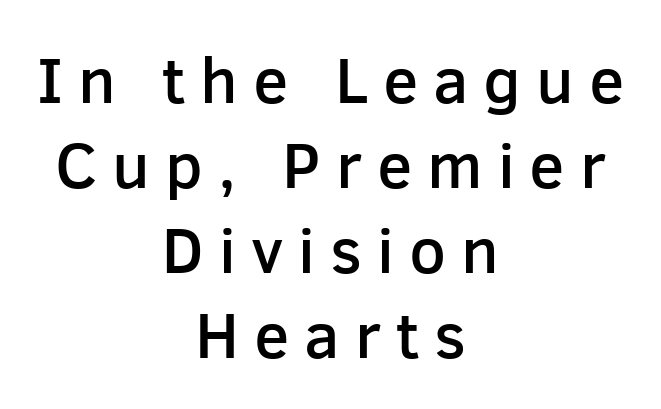
{"serif": "no", "italic": "no", "bold": "semi", "weight": "semibold", "width": "normal", "stroke_contrast": "low", "x_height": "medium", "monospaced": "no", "underline": "no", "align": "center", "line_spacing": "normal", "line_spacing_ratio": 1.31, "letter_spacing": "wide", "letter_spacing_em": 0.23, "glyph_px": 65}
